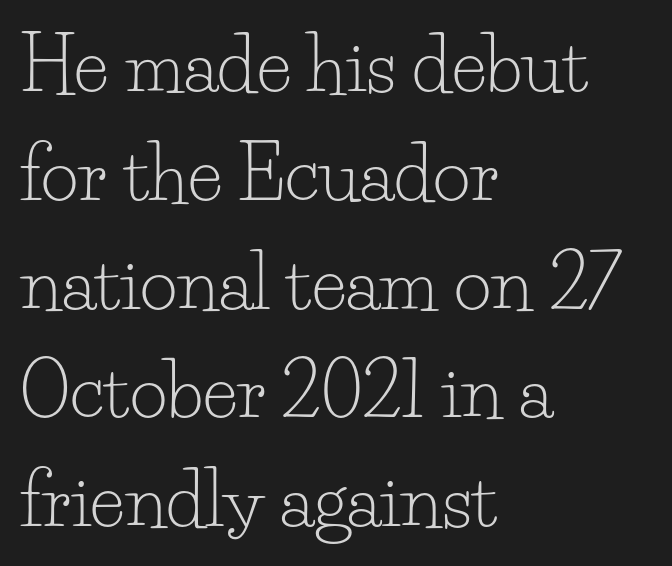
{"serif": "yes", "italic": "no", "bold": "no", "weight": "light", "width": "normal", "stroke_contrast": "low", "x_height": "small", "monospaced": "no", "underline": "no", "align": "left", "line_spacing": "normal", "line_spacing_ratio": 1.49, "letter_spacing": "normal", "letter_spacing_em": 0.0, "glyph_px": 73}
